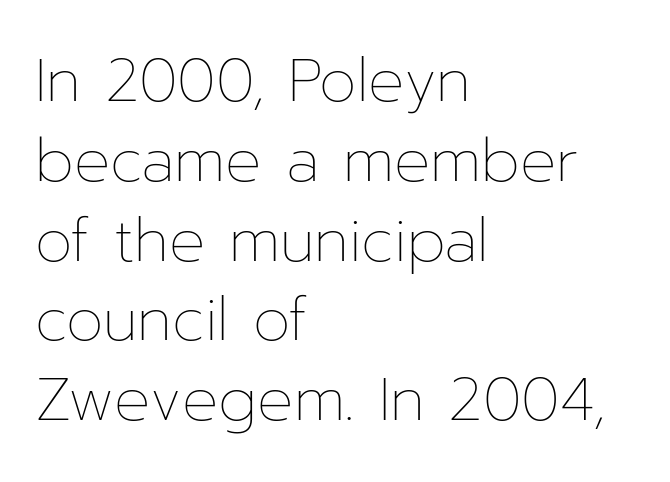
{"italic": "no", "bold": "no", "weight": "thin", "width": "normal", "stroke_contrast": "low", "x_height": "medium", "monospaced": "no", "underline": "no", "align": "left", "line_spacing": "normal", "line_spacing_ratio": 1.33, "letter_spacing": "normal", "letter_spacing_em": 0.0, "glyph_px": 60}
